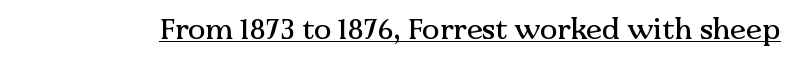
{"serif": "yes", "italic": "no", "width": "normal", "stroke_contrast": "medium", "x_height": "medium", "monospaced": "no", "underline": "yes", "letter_spacing": "normal", "letter_spacing_em": 0.0, "glyph_px": 29}
